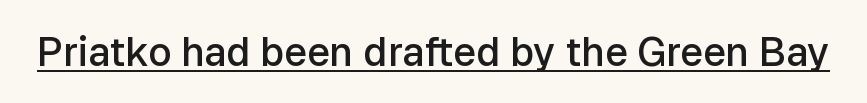
Here the glyphs are tracked normally, forming tight word shapes. This is sans-serif lettering, the kind often seen on screens and signage. Decoration check: the copy is underlined. The letters are semibold — heavier than regular but short of a full bold. You can tell it's not italic because the verticals are truly vertical.
